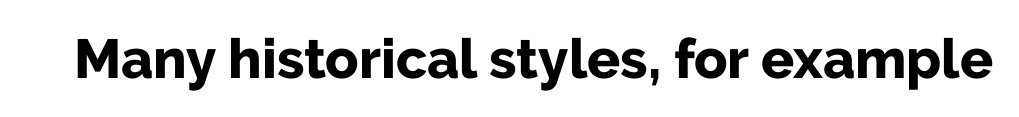
The image shows 55 px bold sans-serif type, upright; set normal letter spacing, not underlined; low stroke contrast and a medium x-height.
